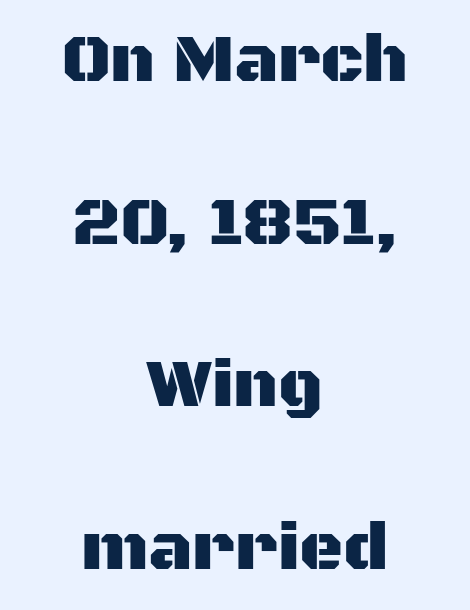
Q: Is the text italic (slanted)? A: No, it is upright.
Q: Is the typeface a serif or a sans-serif typeface? A: Sans-serif.
Q: Is the text underlined? A: No.
Q: How is the paragraph aligned? A: Centered.
Q: Is the spacing between letters normal or unusually wide? A: Normal.
Q: Is the spacing between lines tight, normal or loose? A: Loose.
Q: Width (condensed, normal, or wide)? A: Normal.
Q: Stroke contrast? A: Medium.
Q: x-height? A: Large.
Q: Monospaced? A: No.
